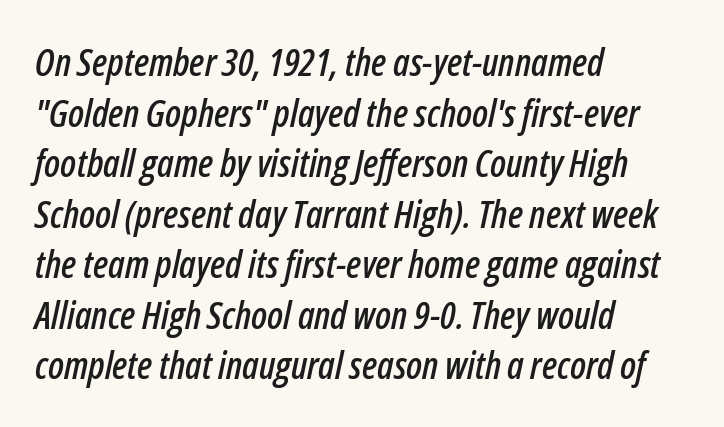
{"italic": "yes", "lean": "right", "slant_degrees": 12, "width": "condensed", "stroke_contrast": "low", "x_height": "medium", "monospaced": "no", "underline": "no", "align": "left", "line_spacing": "normal", "line_spacing_ratio": 1.33, "letter_spacing": "normal", "letter_spacing_em": 0.0, "glyph_px": 38}
